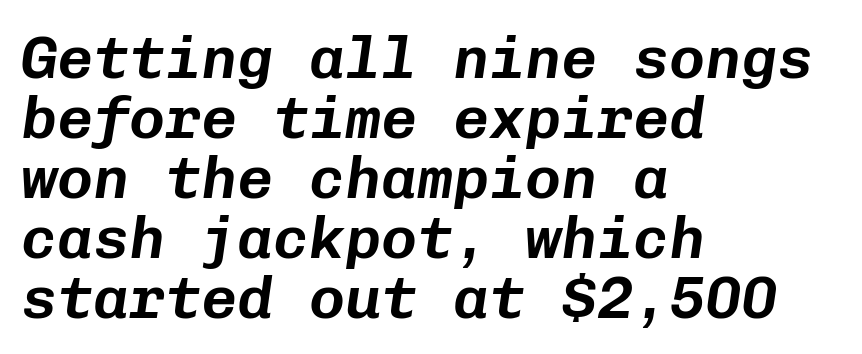
Note the uniform advance width — an 'i' takes as much space as an 'm'. Is the letter spacing exaggerated? No — it looks like the ordinary default. A bare baseline throughout the passage. Horizontal alignment here is leftward, the default for most running prose. These lines were composed using italics. The leading is snug, giving the passage a crowded texture.
